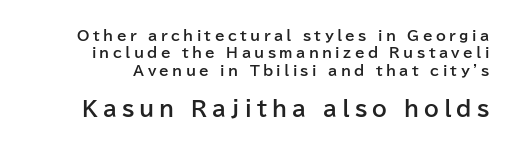
The image shows 21 px bold type, upright; set line spacing 1.24x, unusually wide letter spacing (+0.24 em), not underlined; the second (bottom) block is 1.5x larger.
